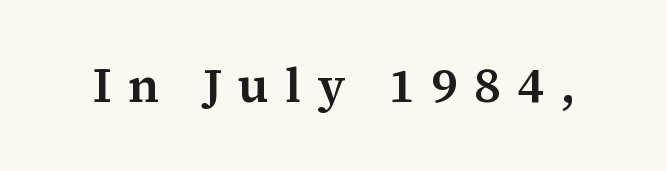
The image shows 48 px serif type, upright; set unusually wide letter spacing (+0.34 em), not underlined; medium stroke contrast and a medium x-height.
